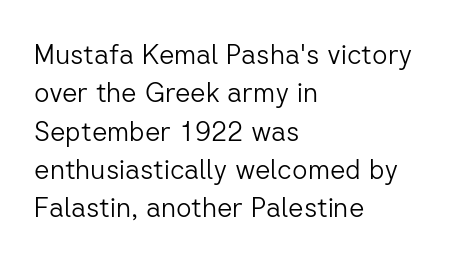
Every row of glyphs begins at an identical x-position on the left. A roman cut, with each character standing at attention. Does the leading feel generous? No, just average. The tracking reads as untouched default to a designer's eye.
